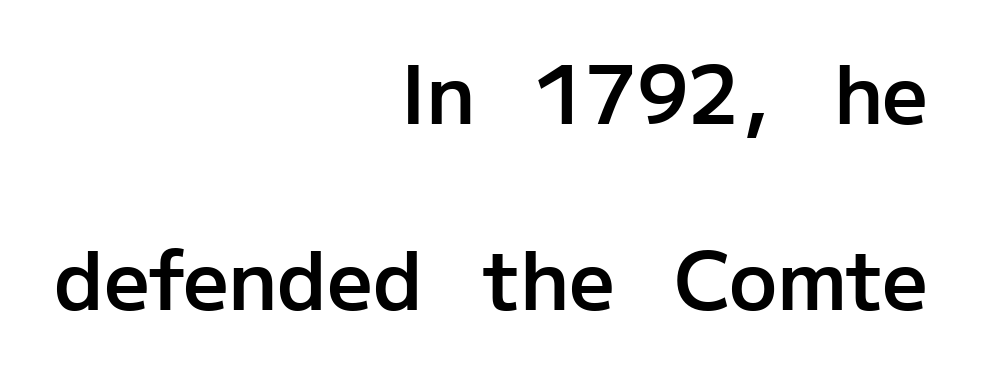
{"serif": "no", "italic": "no", "bold": "semi", "weight": "semibold", "width": "normal", "stroke_contrast": "low", "x_height": "medium", "monospaced": "no", "underline": "no", "align": "right", "line_spacing": "loose", "line_spacing_ratio": 2.33, "letter_spacing": "normal", "letter_spacing_em": 0.0, "glyph_px": 80}
